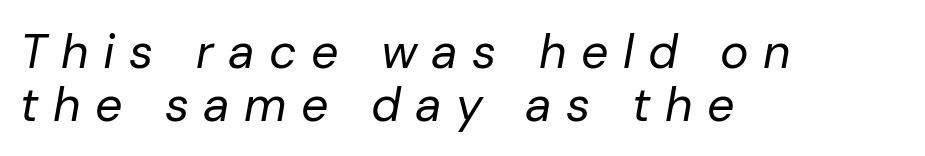
The image shows 48 px regular-weight type, italic (leaning right); set left-aligned, tight line spacing (1.1x), unusually wide letter spacing (+0.3 em), not underlined; low stroke contrast and a medium x-height.
